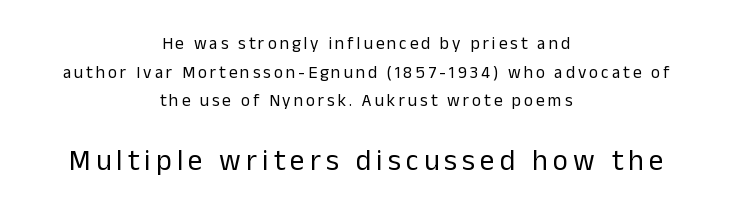
{"serif": "no", "italic": "no", "bold": "no", "weight": "regular", "width": "normal", "stroke_contrast": "low", "x_height": "medium", "monospaced": "no", "underline": "no", "align": "center", "line_spacing": "normal", "line_spacing_ratio": 1.68, "larger_block": "second", "size_ratio": 1.71, "glyph_px": 29}
